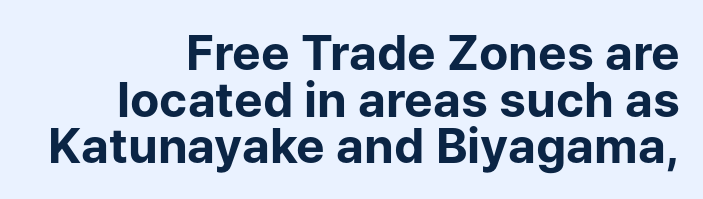
Successive baselines arrive quickly, one right under another. Layout note: lines flush right. The letters stand straight up with perfectly vertical stems. Glance below the letters and you will spot only blank space. There is no visible air inserted between adjacent glyphs. How heavy is the stroke? Heavy — this is a bold.
